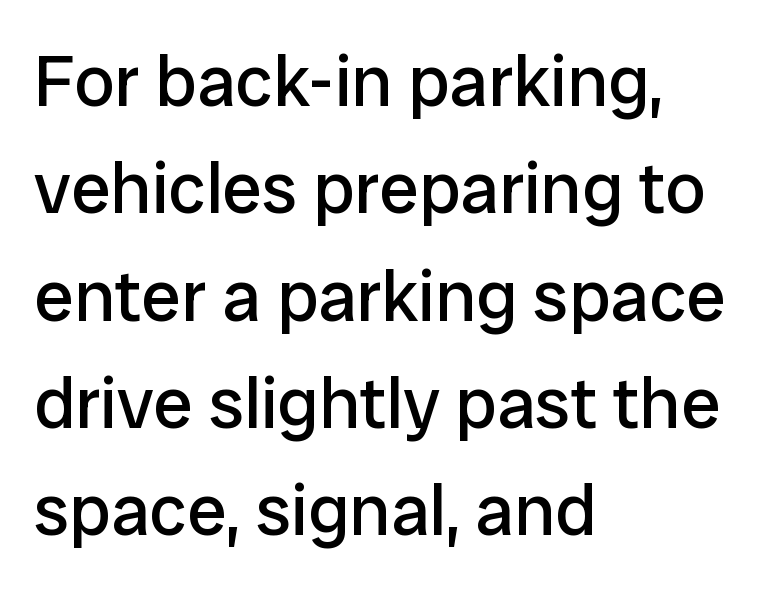
Q: Is the text bold? A: No.
Q: Is the text italic (slanted)? A: No, it is upright.
Q: Is the typeface a serif or a sans-serif typeface? A: Sans-serif.
Q: Is the text underlined? A: No.
Q: How is the paragraph aligned? A: Left-aligned.
Q: Is the spacing between letters normal or unusually wide? A: Normal.
Q: Is the spacing between lines tight, normal or loose? A: Normal.
Q: Width (condensed, normal, or wide)? A: Normal.
Q: Stroke contrast? A: Low.
Q: x-height? A: Medium.
Q: Monospaced? A: No.
